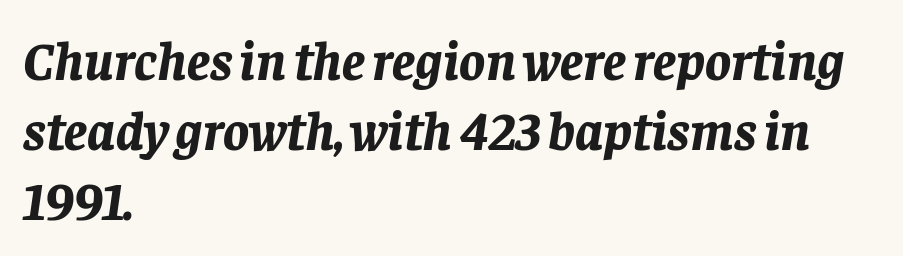
The image shows 54 px bold type, italic (leaning right); set left-aligned, normal line spacing (1.3x), normal letter spacing, not underlined; low stroke contrast and a large x-height.
